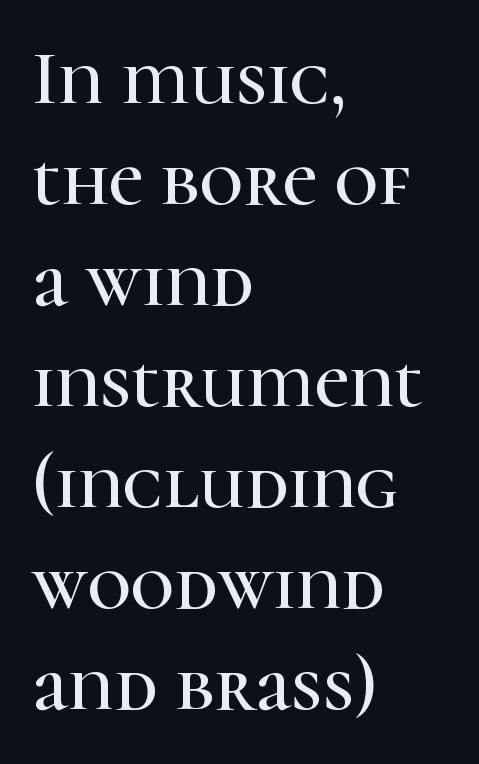
The image shows 76 px serif type, upright; set left-aligned, normal line spacing (1.33x), normal letter spacing, not underlined; high stroke contrast and a medium x-height.
